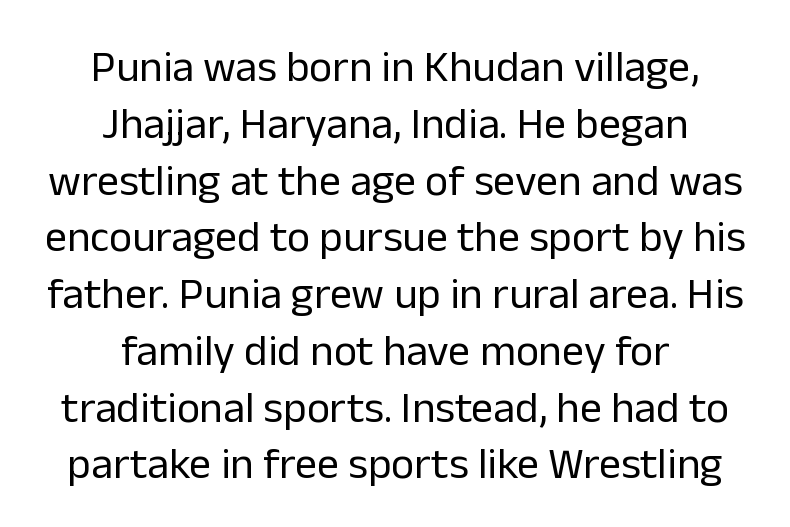
Leading: standard. Posture: vertical. Vertical stems look standard width or narrower in stroke. There is no visible air inserted between adjacent glyphs. Which margin do the lines hug? Neither — every line sits in the middle.
